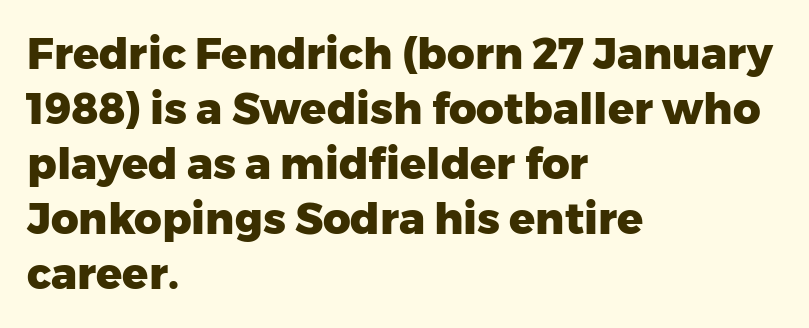
Q: Is the text bold? A: Yes.
Q: Is the text italic (slanted)? A: No, it is upright.
Q: Is the typeface a serif or a sans-serif typeface? A: Sans-serif.
Q: Is the text underlined? A: No.
Q: How is the paragraph aligned? A: Left-aligned.
Q: Is the spacing between letters normal or unusually wide? A: Normal.
Q: Is the spacing between lines tight, normal or loose? A: Normal.
Q: Width (condensed, normal, or wide)? A: Normal.
Q: Stroke contrast? A: Low.
Q: x-height? A: Medium.
Q: Monospaced? A: No.
